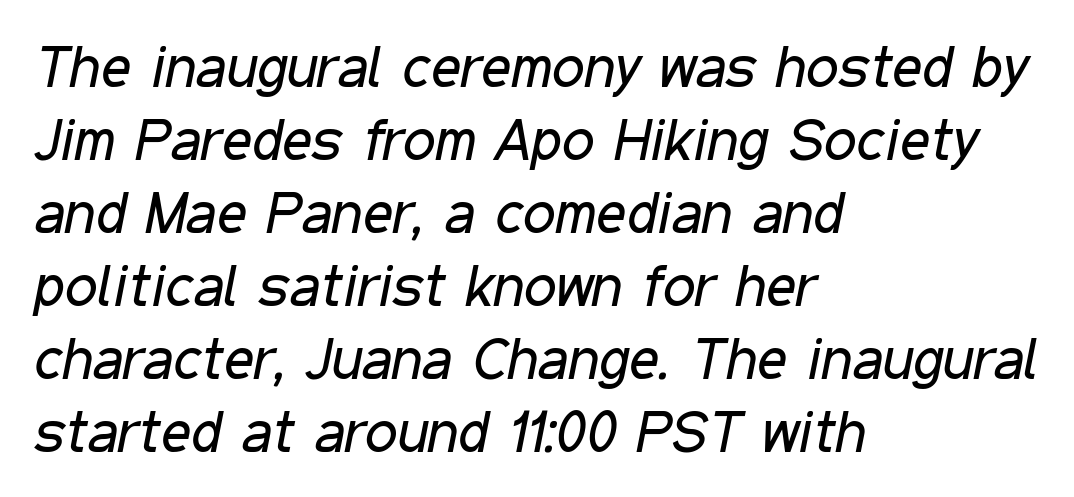
The paragraph shown leans on its left margin. No chunkiness to these letters — they're not bold. Spacing verdict: proportional, widths tailored to each character. The text carries the slant typical of an italic or oblique font. Is there much room between lines? A standard amount, neither cramped nor airy.
